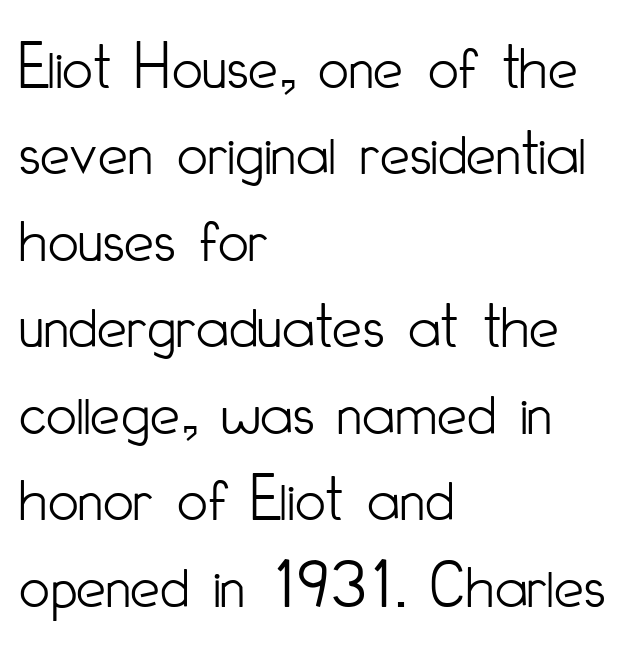
{"serif": "no", "italic": "no", "bold": "no", "weight": "light", "width": "condensed", "stroke_contrast": "low", "x_height": "small", "monospaced": "no", "underline": "no", "align": "left", "line_spacing": "normal", "line_spacing_ratio": 1.29, "letter_spacing": "normal", "letter_spacing_em": 0.0, "glyph_px": 67}
